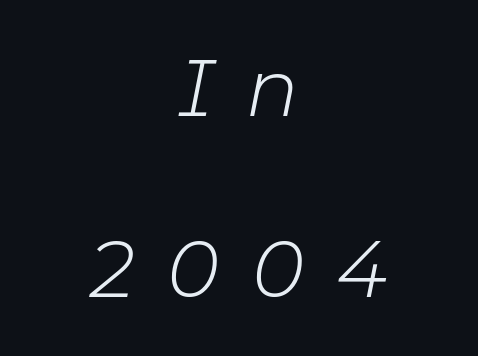
Q: Is the text bold? A: No.
Q: Is the text italic (slanted)? A: Yes, it leans right by about 11 degrees.
Q: Is the text underlined? A: No.
Q: How is the paragraph aligned? A: Centered.
Q: Is the spacing between letters normal or unusually wide? A: Unusually wide.
Q: Is the spacing between lines tight, normal or loose? A: Loose.
Q: Width (condensed, normal, or wide)? A: Normal.
Q: Stroke contrast? A: Low.
Q: x-height? A: Medium.
Q: Monospaced? A: No.
